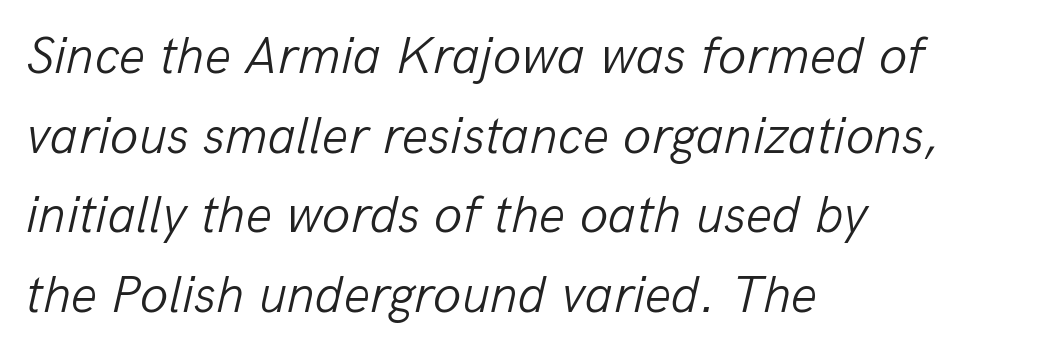
Q: Is the text bold? A: No.
Q: Is the text italic (slanted)? A: Yes, it leans right by about 13 degrees.
Q: Is the text underlined? A: No.
Q: How is the paragraph aligned? A: Left-aligned.
Q: Is the spacing between letters normal or unusually wide? A: Normal.
Q: Is the spacing between lines tight, normal or loose? A: Normal.
Q: Width (condensed, normal, or wide)? A: Normal.
Q: Stroke contrast? A: Low.
Q: x-height? A: Medium.
Q: Monospaced? A: No.
